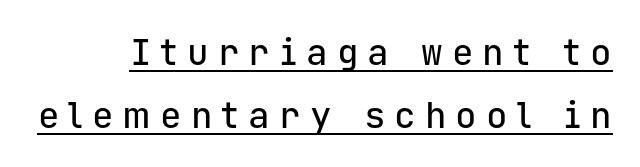
The image shows 36 px sans-serif type, upright, monospaced; set line spacing 1.74x, unusually wide letter spacing (+0.25 em), underlined; low stroke contrast and a medium x-height.
